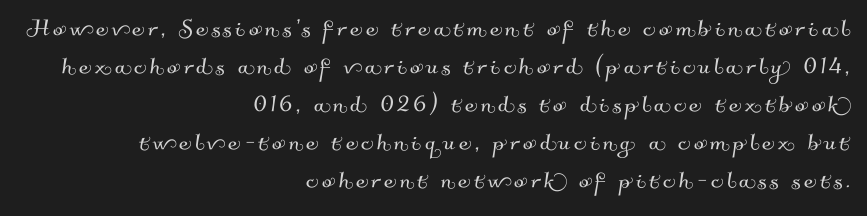
{"serif": "no", "width": "normal", "stroke_contrast": "medium", "x_height": "small", "monospaced": "no", "underline": "no", "align": "right", "line_spacing": "normal", "line_spacing_ratio": 1.31, "glyph_px": 29}
